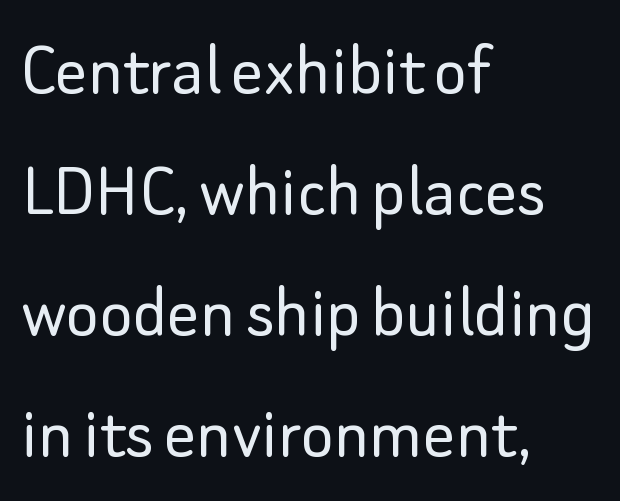
{"serif": "no", "italic": "no", "bold": "no", "weight": "light", "width": "normal", "stroke_contrast": "low", "x_height": "small", "monospaced": "no", "underline": "no", "align": "left", "line_spacing": "normal", "line_spacing_ratio": 1.53, "letter_spacing": "normal", "letter_spacing_em": 0.0, "glyph_px": 79}
